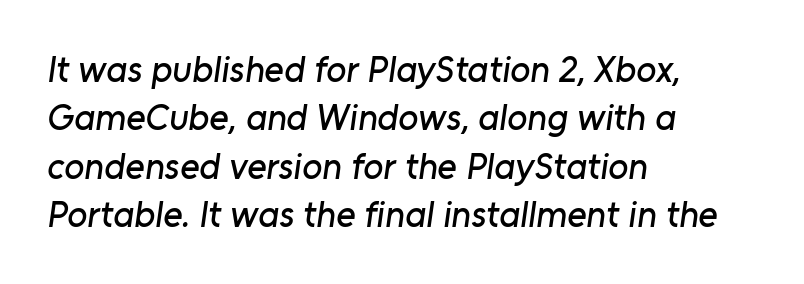
Nothing sits at the stroke ends, so this counts as sans-serif. The space beneath each line is pristine and unruled. These lines are rendered in a variable-pitch font. Students, observe: this is what conventionally led text looks like. Where is the straight margin? On the left.
